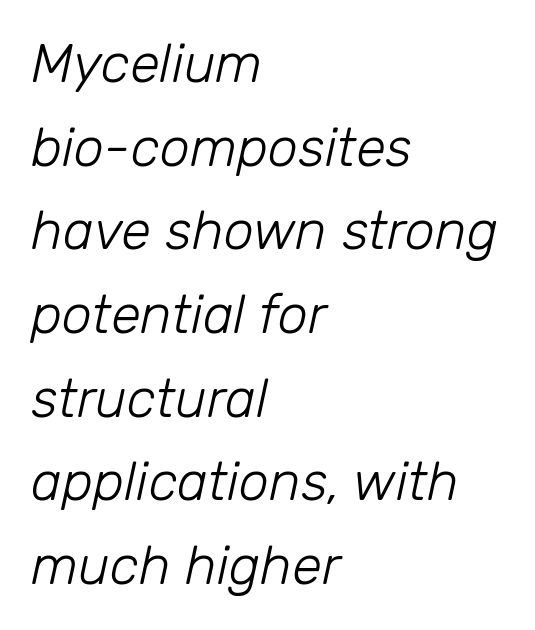
The image shows 54 px light type, italic (leaning right); set left-aligned, normal line spacing (1.55x), normal letter spacing, not underlined; low stroke contrast and a medium x-height.
